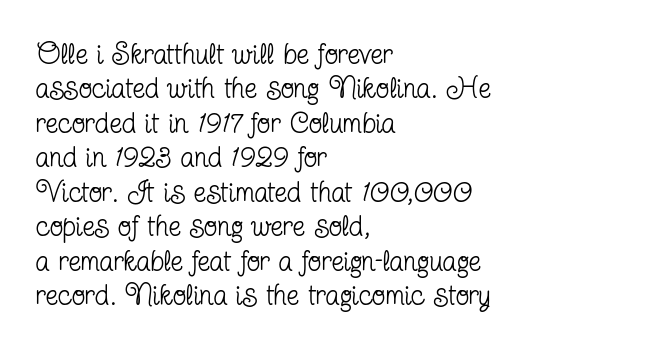
{"serif": "yes", "italic": "no", "bold": "no", "weight": "regular", "width": "condensed", "stroke_contrast": "low", "x_height": "medium", "monospaced": "no", "underline": "no", "align": "left", "line_spacing_ratio": 1.23, "letter_spacing": "normal", "letter_spacing_em": 0.0, "glyph_px": 28}
